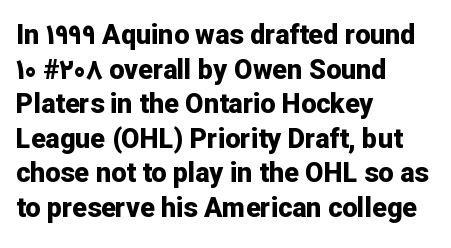
The image shows 27 px bold type, upright; set left-aligned, normal line spacing (1.28x), normal letter spacing, not underlined.
